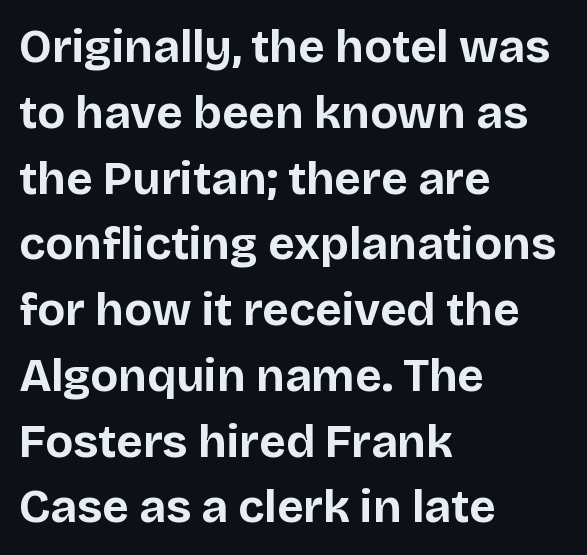
Q: Is the text bold? A: Yes.
Q: Is the text italic (slanted)? A: No, it is upright.
Q: Is the typeface a serif or a sans-serif typeface? A: Sans-serif.
Q: Is the text underlined? A: No.
Q: How is the paragraph aligned? A: Left-aligned.
Q: Is the spacing between letters normal or unusually wide? A: Normal.
Q: Is the spacing between lines tight, normal or loose? A: Normal.
Q: Width (condensed, normal, or wide)? A: Normal.
Q: Stroke contrast? A: Low.
Q: x-height? A: Large.
Q: Monospaced? A: No.
